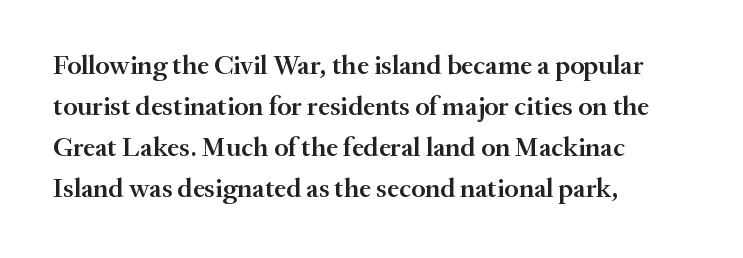
{"italic": "no", "bold": "semi", "underline": "no", "align": "left", "line_spacing": "normal", "line_spacing_ratio": 1.52, "letter_spacing": "normal", "letter_spacing_em": 0.0, "glyph_px": 27}
